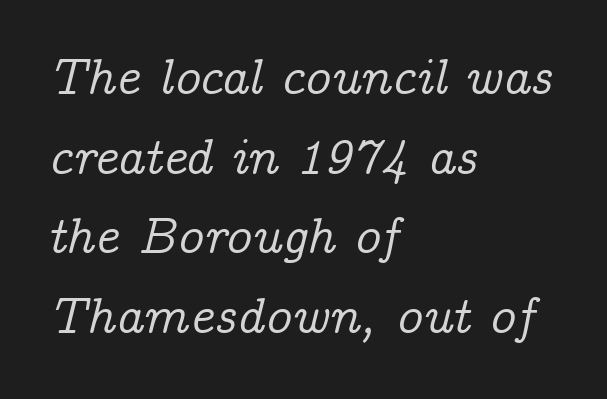
The image shows 51 px serif type, italic (leaning right); set left-aligned, normal line spacing (1.56x), normal letter spacing, not underlined; low stroke contrast and a medium x-height.
